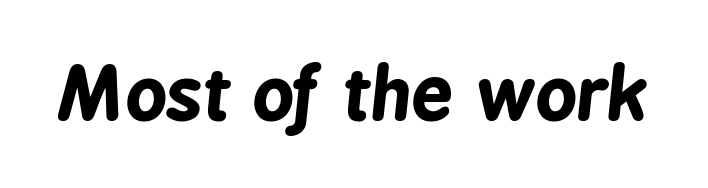
Q: Is the text bold? A: Yes.
Q: Is the text italic (slanted)? A: Yes, it leans right by about 6 degrees.
Q: Is the text underlined? A: No.
Q: Is the spacing between letters normal or unusually wide? A: Normal.
Q: Width (condensed, normal, or wide)? A: Condensed.
Q: Stroke contrast? A: Low.
Q: x-height? A: Medium.
Q: Monospaced? A: No.
